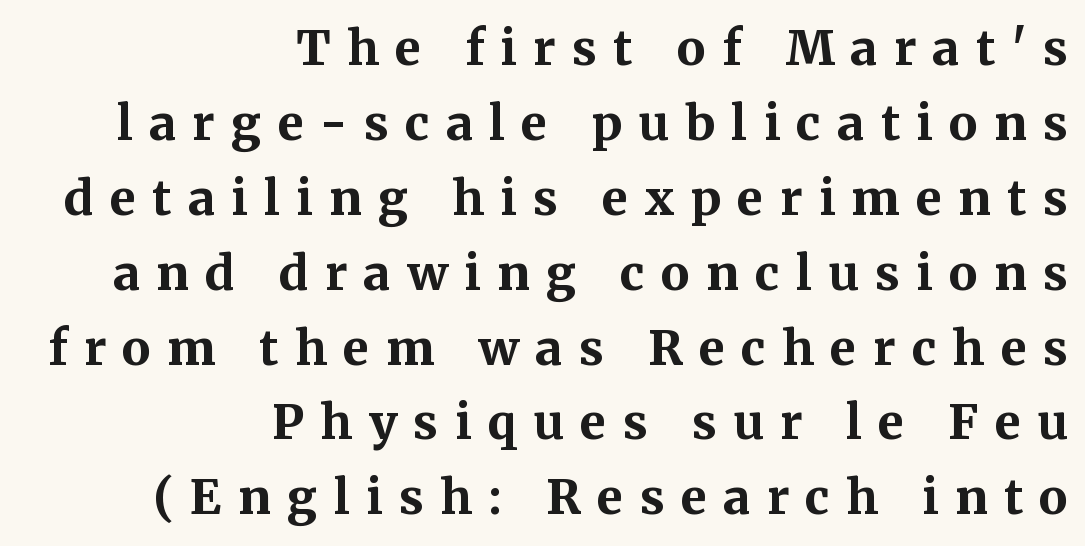
The image shows 48 px bold serif type, upright; set right-aligned, normal line spacing (1.56x), unusually wide letter spacing (+0.34 em), not underlined; medium stroke contrast and a medium x-height.
